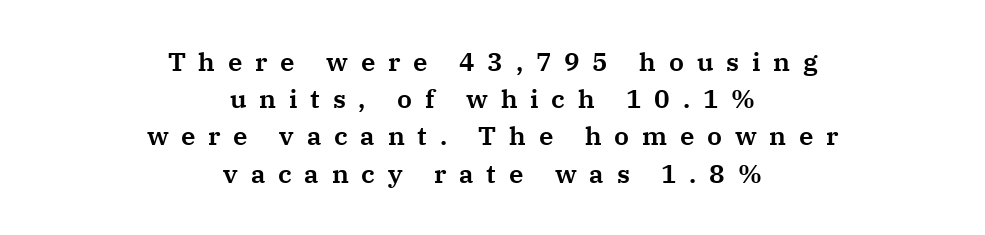
{"italic": "no", "underline": "no", "align": "center", "line_spacing": "normal", "line_spacing_ratio": 1.43, "letter_spacing": "wide", "letter_spacing_em": 0.49, "glyph_px": 26}
